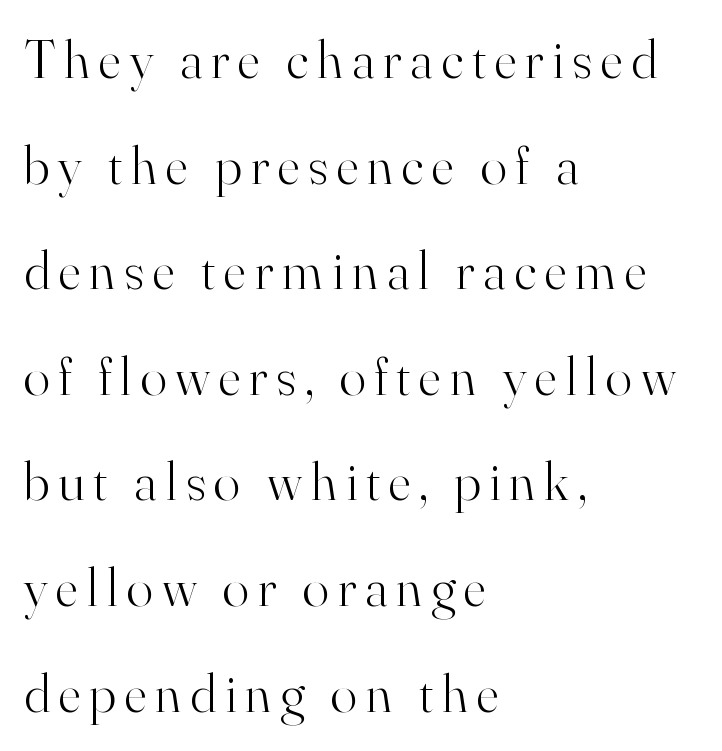
The image shows 55 px light serif type, upright; set left-aligned, loose line spacing (1.92x), not underlined; high stroke contrast and a small x-height.
